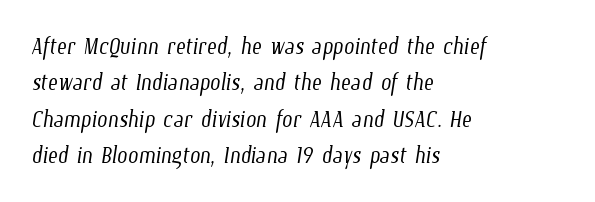
The image shows 30 px light, condensed type; set left-aligned, line spacing 1.21x, normal letter spacing, not underlined; low stroke contrast and a medium x-height.
